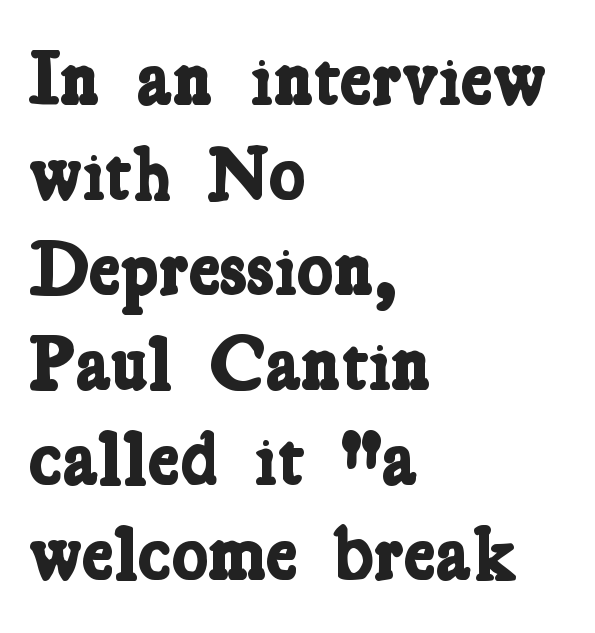
The image shows 76 px bold, condensed serif type; set left-aligned, normal line spacing (1.25x), normal letter spacing, not underlined; low stroke contrast and a medium x-height.
